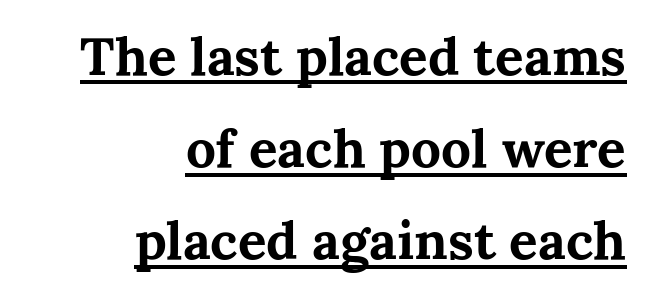
Q: Is the text bold? A: Yes.
Q: Is the text italic (slanted)? A: No, it is upright.
Q: Is the typeface a serif or a sans-serif typeface? A: Serif.
Q: Is the text underlined? A: Yes.
Q: How is the paragraph aligned? A: Right-aligned.
Q: Is the spacing between letters normal or unusually wide? A: Normal.
Q: Width (condensed, normal, or wide)? A: Normal.
Q: Stroke contrast? A: Medium.
Q: x-height? A: Medium.
Q: Monospaced? A: No.
